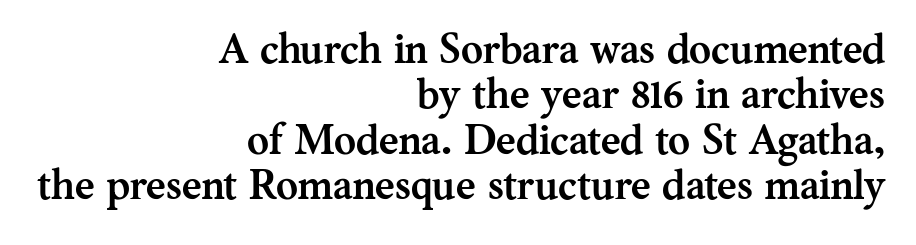
Horizontal bands of white between lines are thin slivers. Anything drawn beneath the words? Only blank space. Tracking value appears to be zero — textbook default spacing. In terms of letterform style, serifs are clearly present. This is roman type, the default non-slanted kind.
